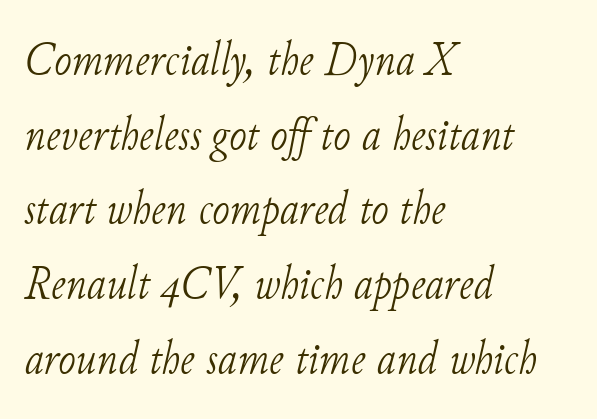
The rendering uses a moderate line-height, typical for paragraphs. This reads as an unemphasized weight, regular at the heaviest. It's the slanting kind of type. The rendering uses natural spacing where letterforms have individual widths.
